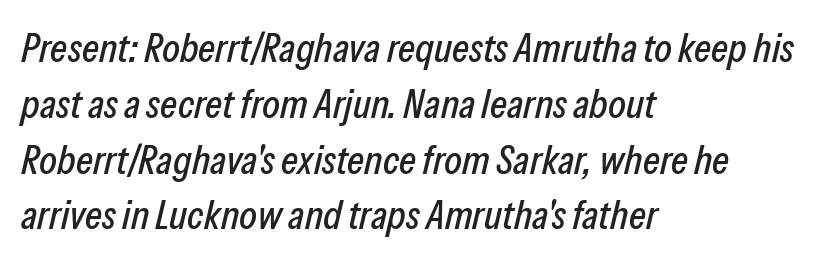
{"italic": "yes", "lean": "right", "slant_degrees": 13, "width": "condensed", "stroke_contrast": "low", "x_height": "medium", "monospaced": "no", "underline": "no", "align": "left", "line_spacing": "normal", "line_spacing_ratio": 1.36, "letter_spacing": "normal", "letter_spacing_em": 0.0, "glyph_px": 41}
